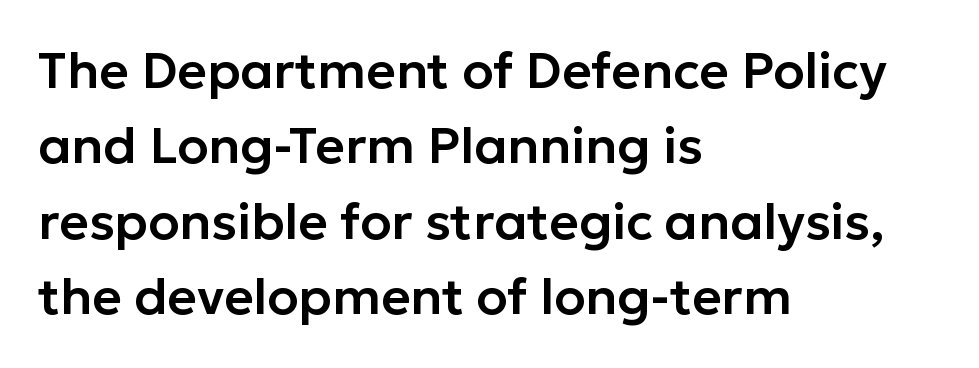
The lines sit at an ordinary, default distance from one another. The font family rendered here belongs to the sans-serif group. The strip under each line holds only bare page. Proportional: the letters do not fall into vertical columns. The type is set solid horizontally, with unmodified tracking. If you drew a ruler down the left edge, every line would touch it.
